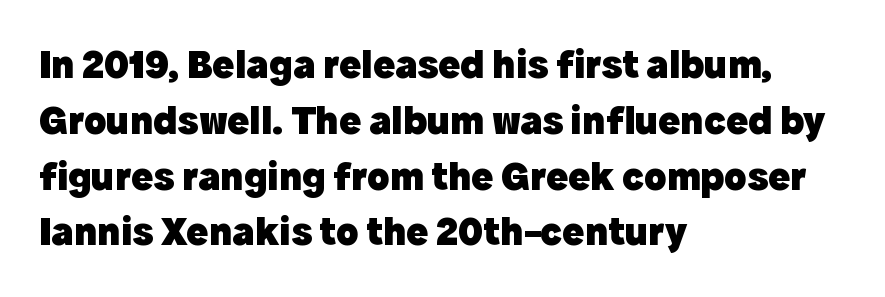
Q: Is the text bold? A: Yes.
Q: Is the text italic (slanted)? A: No, it is upright.
Q: Is the typeface a serif or a sans-serif typeface? A: Sans-serif.
Q: Is the text underlined? A: No.
Q: How is the paragraph aligned? A: Left-aligned.
Q: Is the spacing between letters normal or unusually wide? A: Normal.
Q: Is the spacing between lines tight, normal or loose? A: Normal.
Q: Width (condensed, normal, or wide)? A: Normal.
Q: x-height? A: Medium.
Q: Monospaced? A: No.
